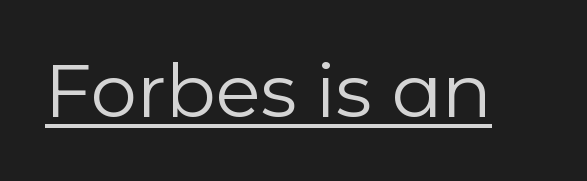
The image shows 74 px regular-weight sans-serif type, upright; set normal letter spacing, underlined; low stroke contrast and a medium x-height.
